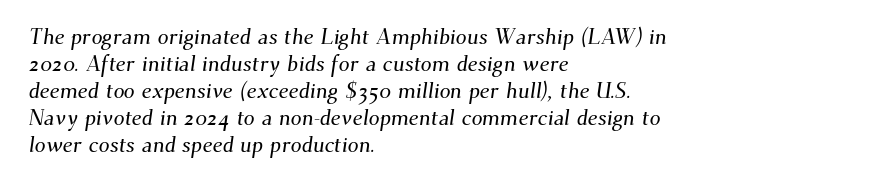
{"underline": "no", "align": "left", "line_spacing_ratio": 1.23, "letter_spacing": "normal", "letter_spacing_em": 0.0, "glyph_px": 22}
